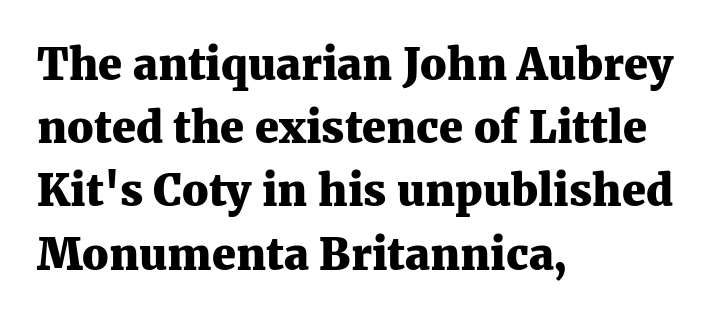
The image shows 43 px heavy serif type, upright; set left-aligned, normal line spacing (1.47x), normal letter spacing, not underlined; medium stroke contrast and a medium x-height.
